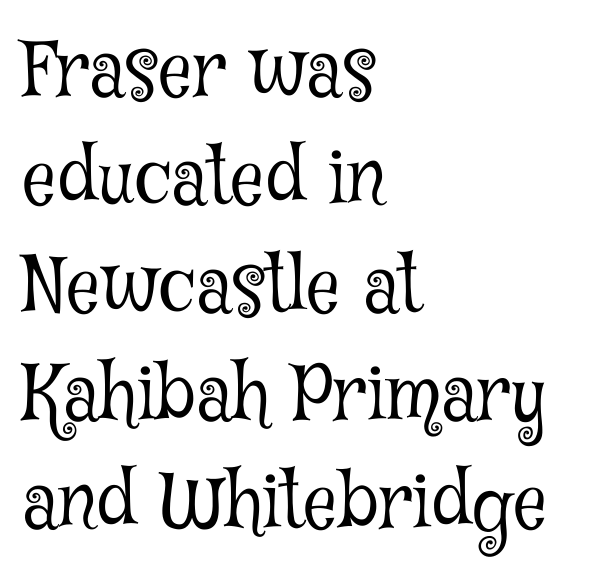
The face used here is proportionally spaced, like ordinary book or web type. Descenders hang freely into open space. The gaps between neighbouring characters are ordinary and unremarkable. The type family on display is of the serif kind. Casual observation: everything's shoved over to the left.
